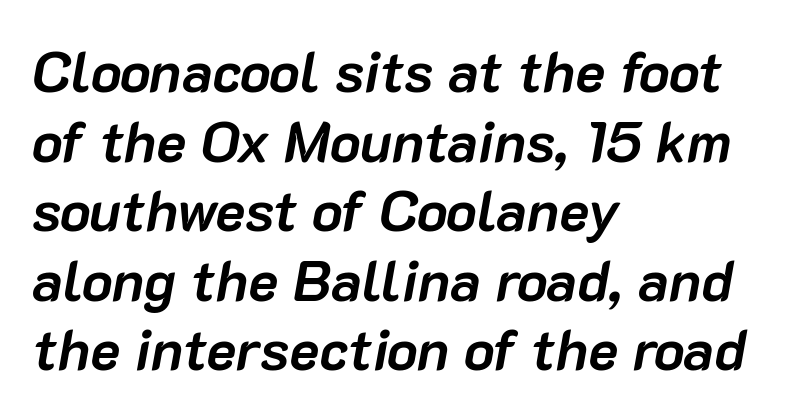
Short and long lines alike share a common starting point at left. These lines carry a lot of weight — the face is fully bold. The baseline area is clear. Short note: letters normally spaced. The passage shown leans; its letterforms are oblique. The face used here is proportionally spaced, like ordinary book or web type.
